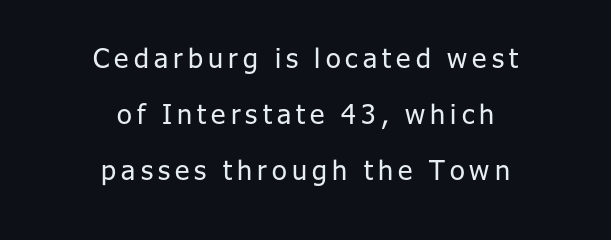
The image shows 27 px text type, upright; set centered, loose line spacing (2.07x), not underlined.
